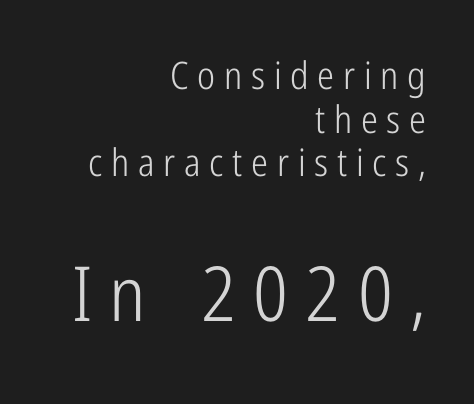
The image shows 76 px light, condensed sans-serif type, upright; set right-aligned, tight line spacing (1.15x), unusually wide letter spacing (+0.23 em), not underlined; the second (bottom) block is 2.0x larger; low stroke contrast and a medium x-height.
